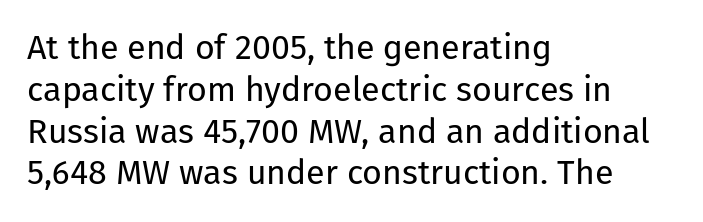
The letters advance in unequal steps, a hallmark of proportional type. Every row of glyphs begins at an identical x-position on the left. Beneath every word, the page is bare. The type sits square on the baseline with zero lean. The font sits on the lighter half of the weight spectrum, regular included. Nope, no serifs anywhere on these letters.
